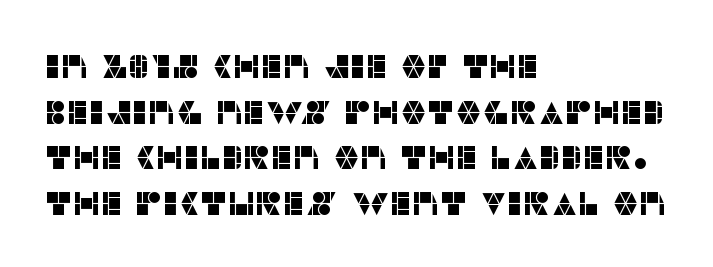
Each letter keeps its own natural width here, so spacing adapts to shape. Visually the block forms a straight wall on the left and a jagged coastline on the right. Reading down the column, the eye jumps a familiar distance to each next line. Underline: absent.
